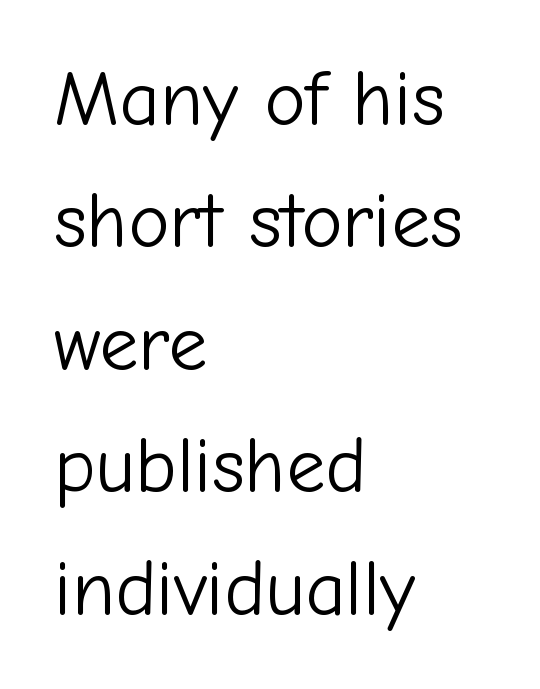
Q: Is the text bold? A: No.
Q: Is the text italic (slanted)? A: No, it is upright.
Q: Is the typeface a serif or a sans-serif typeface? A: Sans-serif.
Q: Is the text underlined? A: No.
Q: How is the paragraph aligned? A: Left-aligned.
Q: Is the spacing between letters normal or unusually wide? A: Normal.
Q: Is the spacing between lines tight, normal or loose? A: Normal.
Q: Width (condensed, normal, or wide)? A: Normal.
Q: Stroke contrast? A: Low.
Q: x-height? A: Medium.
Q: Monospaced? A: No.
